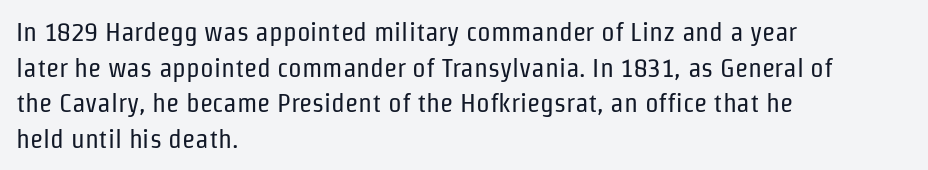
Notice how descenders clear the ascenders below comfortably — that's standard leading. Rule under the text: the space is simply empty. This rendering uses left alignment, leaving the right contour irregular. The type sits square on the baseline with zero lean. The font sits on the lighter half of the weight spectrum, regular included. The gaps between neighbouring characters are ordinary and unremarkable.
